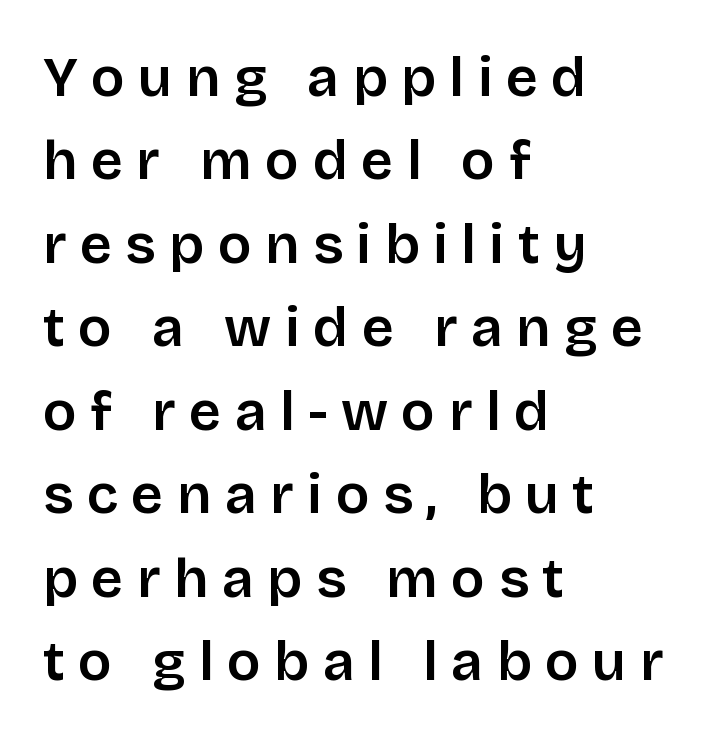
Short note: letters widely spaced. The rendering anchors every line to the left-hand side. These lines are rendered in a variable-pitch font. The passage shown stacks its lines at a standard gap. The passage shown is typeset with a sans-serif family.
